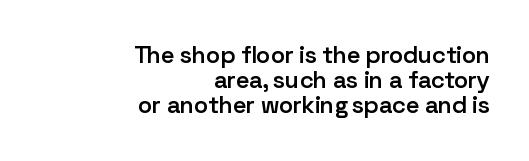
The image shows 24 px text type, upright; set right-aligned, tight line spacing (1.05x), normal letter spacing, not underlined.
